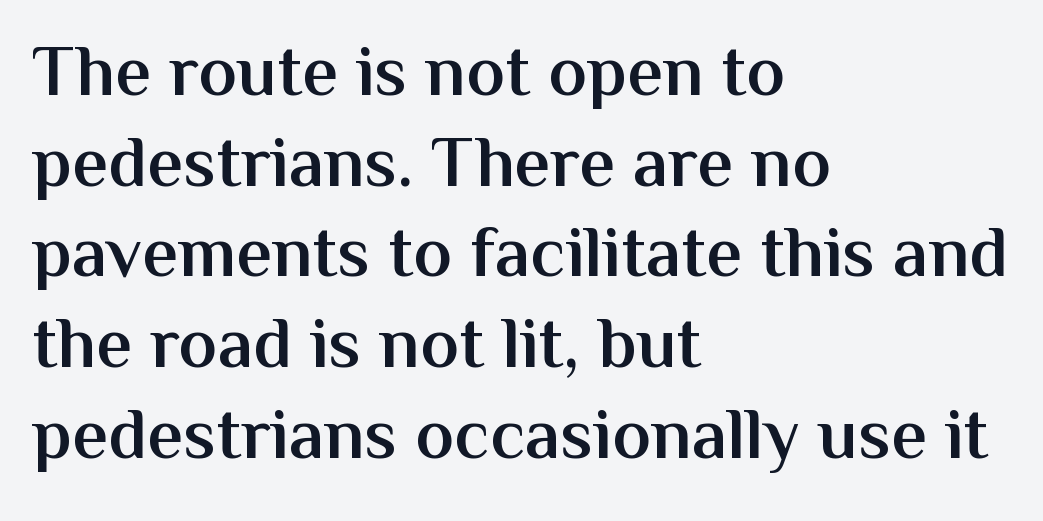
The image shows 72 px semibold sans-serif type, upright; set left-aligned, normal line spacing (1.26x), normal letter spacing, not underlined; medium stroke contrast and a medium x-height.
